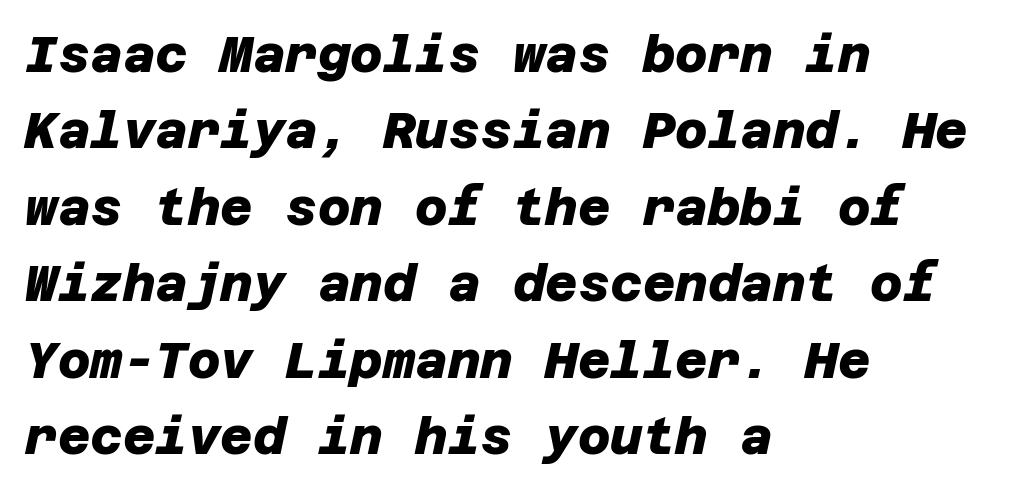
Regarding leading, the lines here are spaced in the standard way. This rendering leaves character spacing at its baseline value. Every row of glyphs begins at an identical x-position on the left. Decoration check: the copy has no underline. The text was rendered using a sans face with plain stroke endings.
